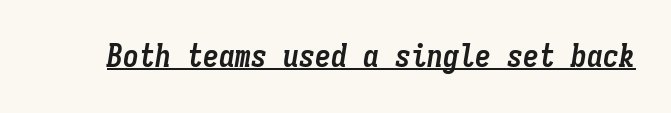
In terms of posture, this sample is oblique. Looks like terminal output: every glyph gets an equal slot. This rendering leaves character spacing at its baseline value. Heavy-handed strokes throughout: this text is bold. Glance below the letters and you will spot a drawn line.
